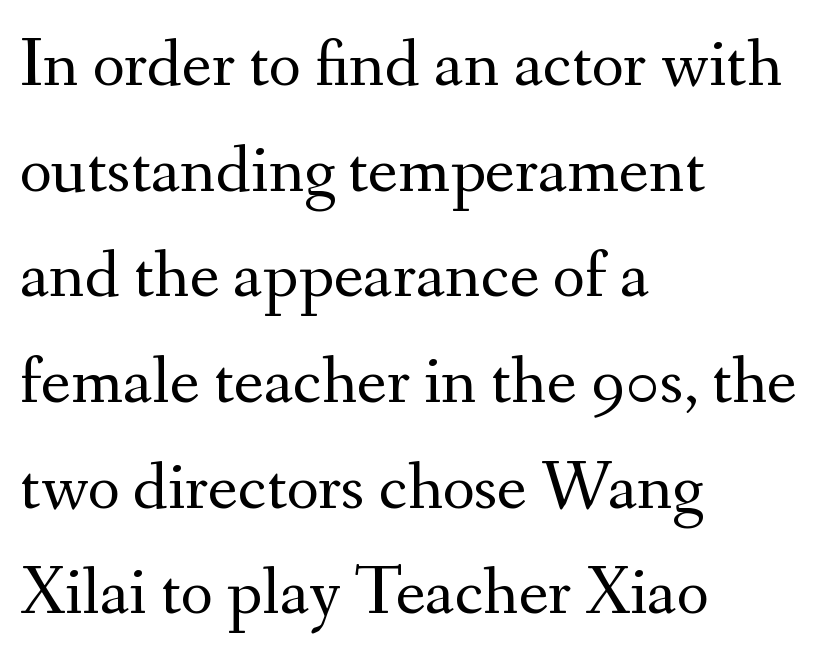
{"serif": "yes", "italic": "no", "bold": "no", "weight": "regular", "width": "normal", "stroke_contrast": "medium", "x_height": "small", "monospaced": "no", "underline": "no", "align": "left", "line_spacing": "normal", "line_spacing_ratio": 1.51, "letter_spacing": "normal", "letter_spacing_em": 0.0, "glyph_px": 70}
